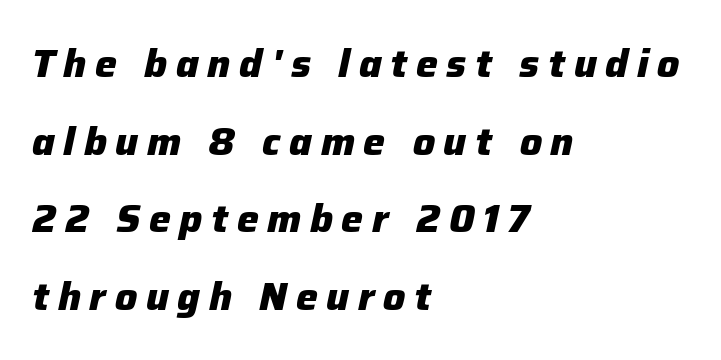
{"italic": "yes", "lean": "right", "slant_degrees": 12, "bold": "yes", "weight": "heavy", "width": "normal", "stroke_contrast": "low", "x_height": "medium", "monospaced": "no", "underline": "no", "align": "left", "line_spacing": "loose", "line_spacing_ratio": 1.99, "letter_spacing": "wide", "letter_spacing_em": 0.22, "glyph_px": 39}
